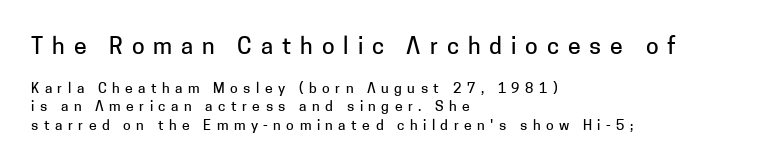
{"italic": "no", "underline": "no", "align": "left", "line_spacing": "normal", "line_spacing_ratio": 1.3, "letter_spacing": "wide", "letter_spacing_em": 0.39, "larger_block": "first", "size_ratio": 1.64, "glyph_px": 23}
